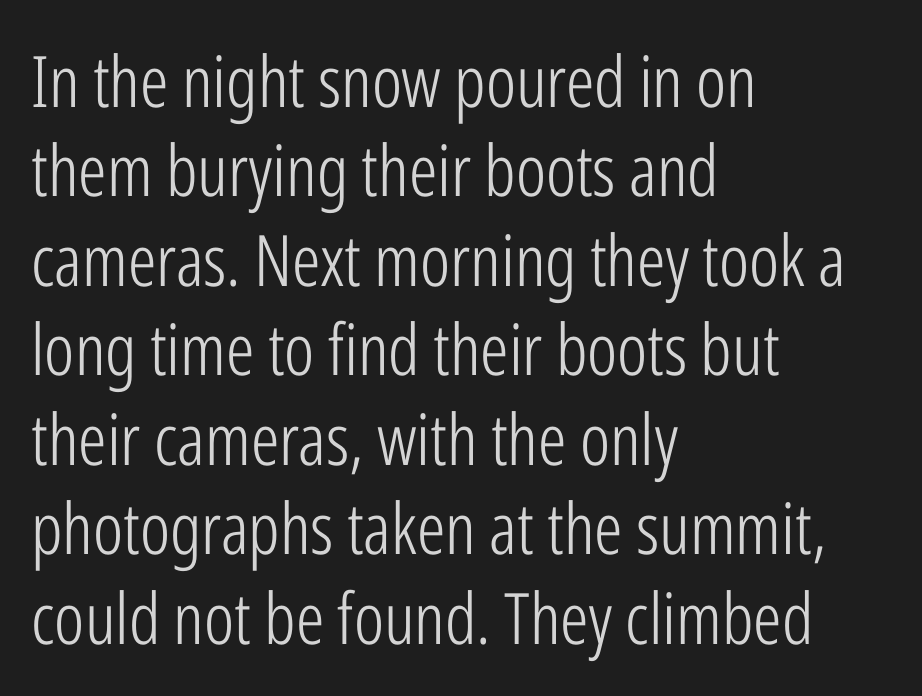
{"serif": "no", "italic": "no", "bold": "no", "weight": "light", "width": "condensed", "stroke_contrast": "low", "x_height": "medium", "monospaced": "no", "underline": "no", "align": "left", "line_spacing": "normal", "line_spacing_ratio": 1.26, "letter_spacing": "normal", "letter_spacing_em": 0.0, "glyph_px": 71}
